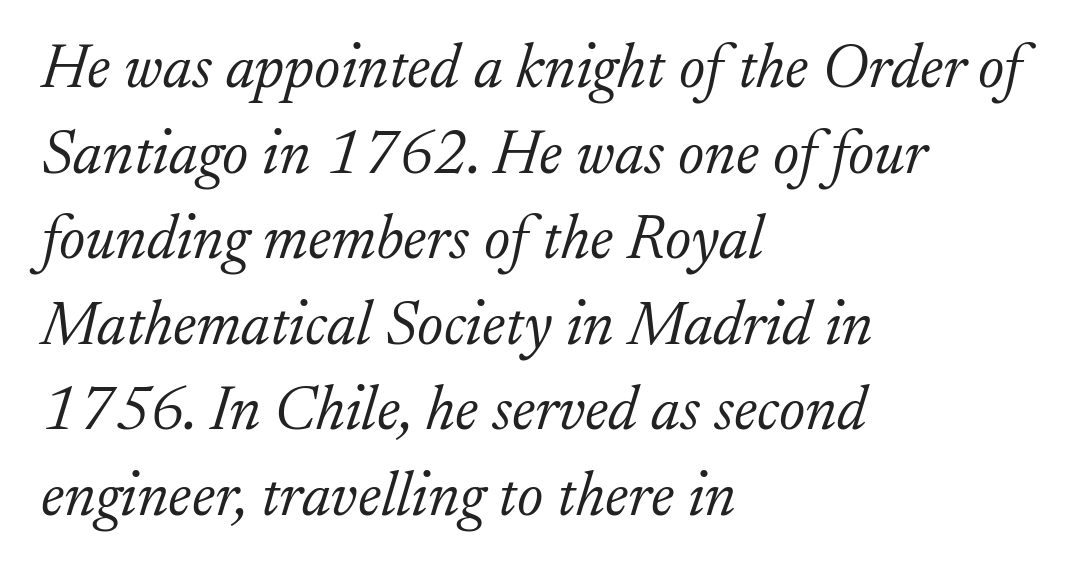
Caption: multi-line text, flush left, ragged right. The text carries the slant typical of an italic or oblique font. Stroke terminals: seriffed. Observe the ordinary spacing: letters are neighbours, not strangers.
